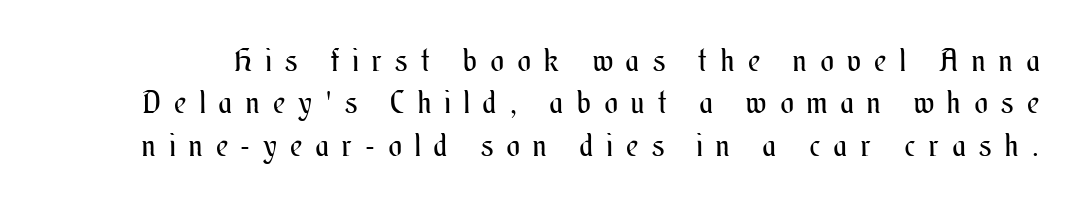
The image shows 31 px regular-weight, condensed type, upright; set normal line spacing (1.37x), unusually wide letter spacing (+0.45 em), not underlined; medium stroke contrast and a small x-height.
